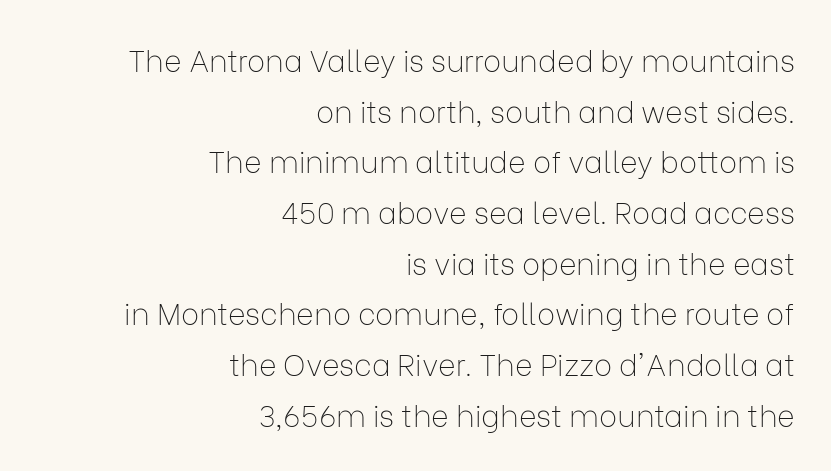
Characters remain perfectly vertical along every line. The designer left line spacing at the default. Varying glyph widths throughout — classic text-font behaviour. Caption: multi-line text, flush right, ragged left.
